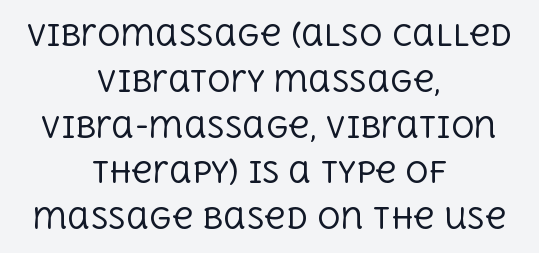
The image shows 29 px regular-weight serif type, upright; set centered, normal line spacing (1.58x), normal letter spacing, not underlined; a large x-height.
